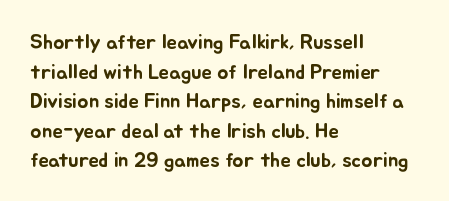
{"italic": "no", "underline": "no", "align": "left", "line_spacing": "normal", "line_spacing_ratio": 1.41, "letter_spacing": "normal", "letter_spacing_em": 0.0, "glyph_px": 21}
